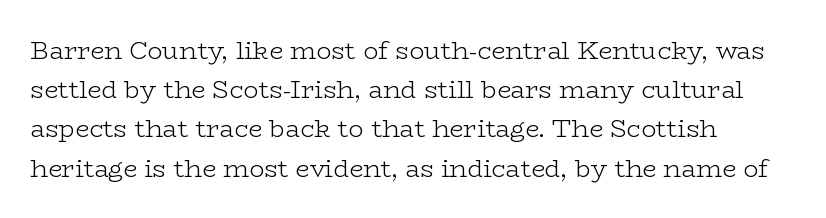
Q: Is the text bold? A: No.
Q: Is the text italic (slanted)? A: No, it is upright.
Q: Is the text underlined? A: No.
Q: How is the paragraph aligned? A: Left-aligned.
Q: Is the spacing between letters normal or unusually wide? A: Normal.
Q: Is the spacing between lines tight, normal or loose? A: Normal.
